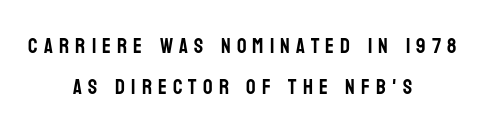
The space directly below the letters is spotless. The setting favours the middle, as headings and verse often do. Characters follow at a spacing far wider than the type designer built in. Every character sits straight up, as roman type does.
